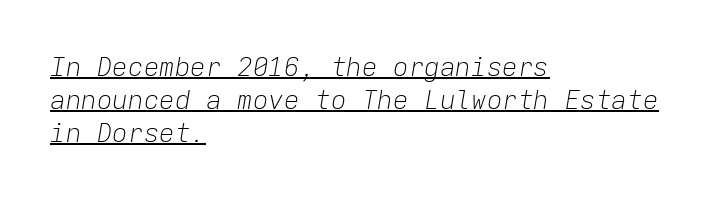
The image shows 26 px text type, italic (leaning right); set left-aligned, normal line spacing (1.27x), normal letter spacing, underlined.
